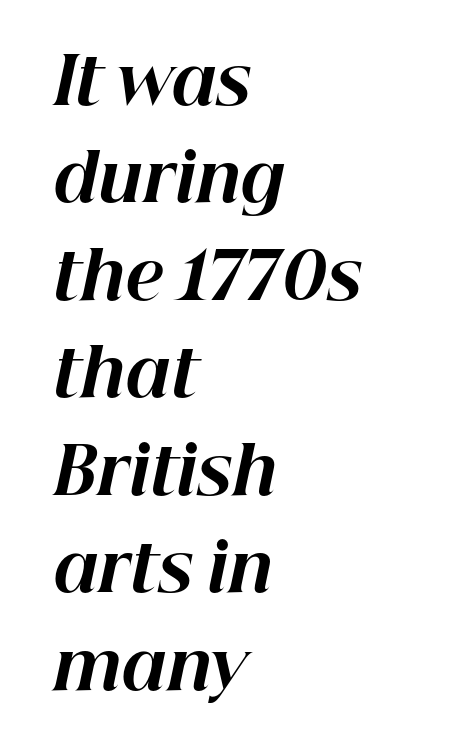
This sample has the flowing, uneven cadence of proportional lettering. Does extra space separate the letters? No, they use regular spacing. Compared with typical paragraphs, the rows here are spaced about the same. Leftover space on each line is placed entirely after the last word. The face used here has a pronounced slope to its letters. The space beneath each line is pristine and unruled.
